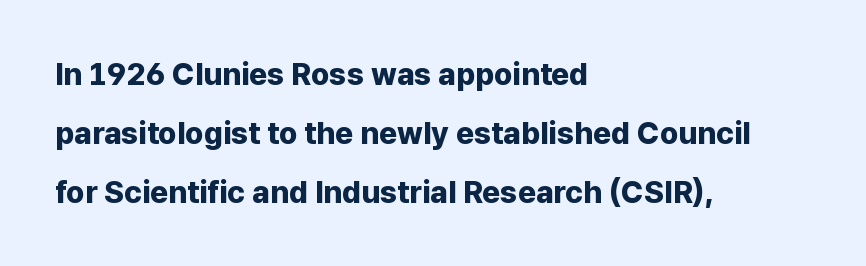
The image shows 31 px bold sans-serif type, upright; set left-aligned, loose line spacing (1.9x), normal letter spacing, not underlined; low stroke contrast and a medium x-height.
